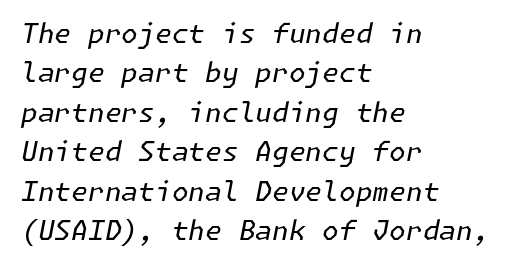
A typesetter would call this zero additional tracking. Interline gaps are of average width in this sample. Vertical stems look standard width or narrower in stroke. Glance below the letters and you will spot only blank space. Horizontal alignment here is leftward, the default for most running prose.
